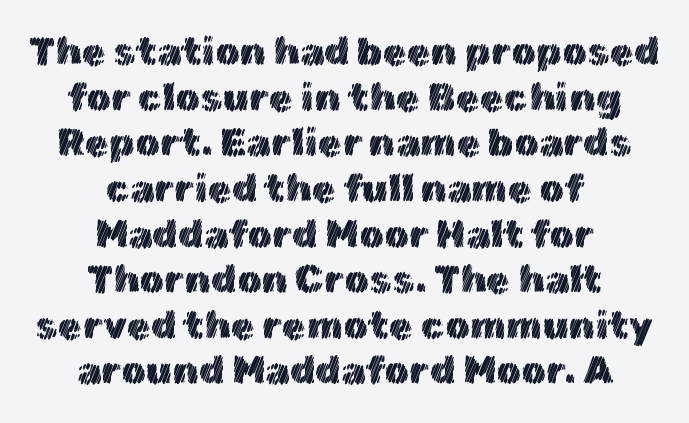
{"italic": "no", "width": "normal", "x_height": "medium", "monospaced": "no", "underline": "no", "align": "center", "line_spacing_ratio": 1.17, "letter_spacing": "normal", "letter_spacing_em": 0.0, "glyph_px": 39}
